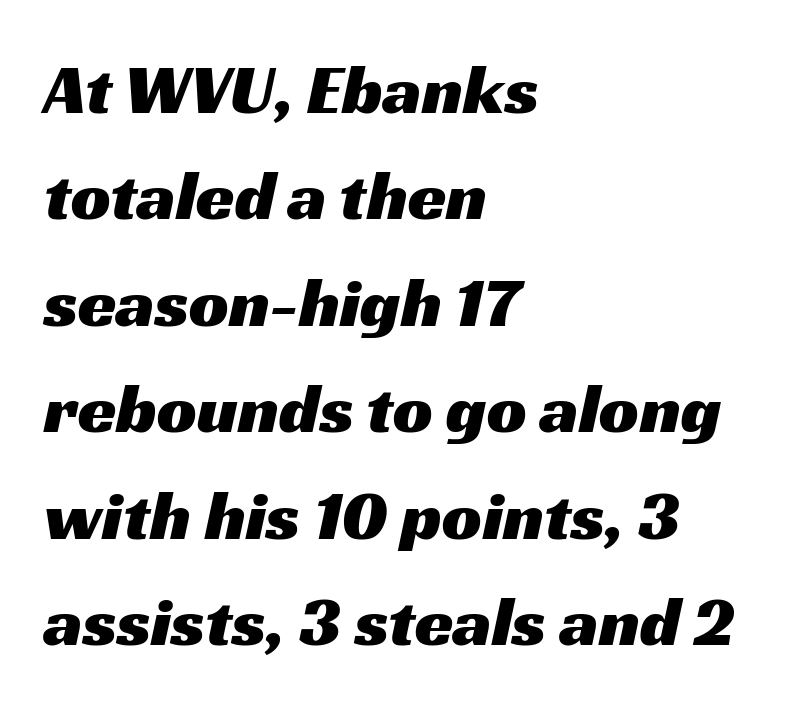
Does the type have serifs? No, each stem ends abruptly. The words here are not underlined. Here the glyphs are tracked normally, forming tight word shapes. A typesetter would call this proportional, since set widths differ per character. If you measured baseline to baseline, you'd find a middling distance. The typesetter chose a ragged-right arrangement here.
